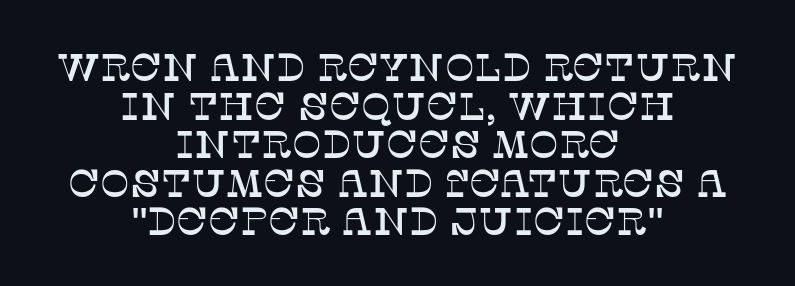
Proportional: the letters do not fall into vertical columns. You can tell it's not italic because the verticals are truly vertical. Classification — serif. Line starts and ends both wander, symmetrically. Unmarked baselines from the first word to the last. There is no visible air inserted between adjacent glyphs.
